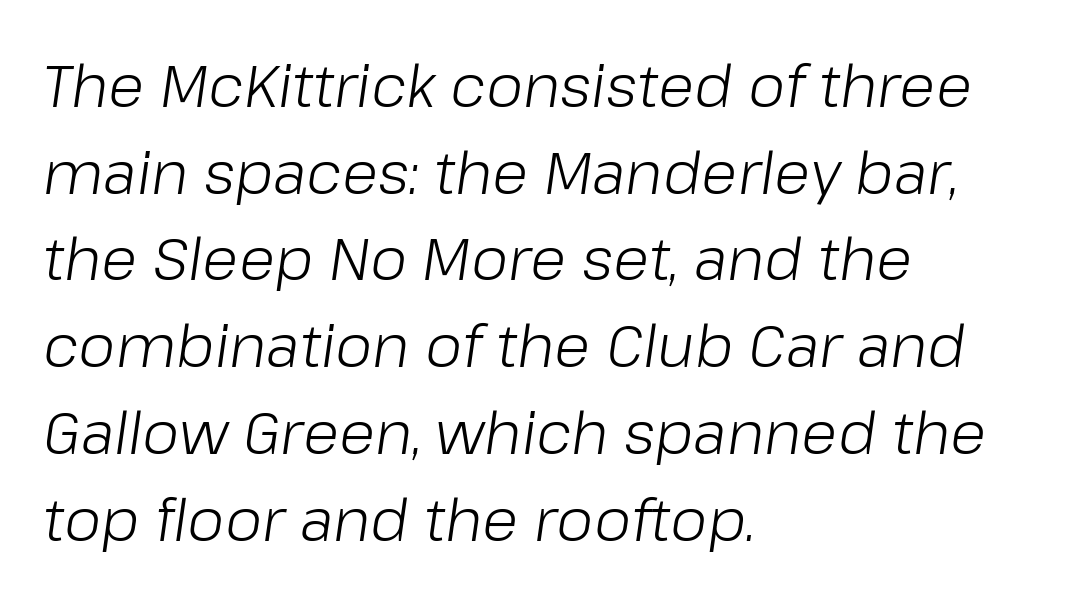
Descenders are the only things crossing below the line. The typeface has the unassuming heft of standard copy or less. Does the leading feel generous? No, just average. There's an unmistakable incline to the writing here.
